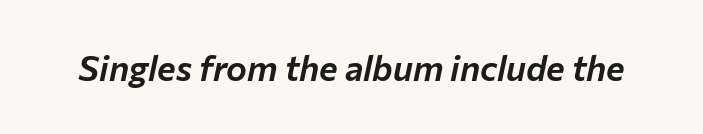
Q: Is the text italic (slanted)? A: Yes, it leans right by about 12 degrees.
Q: Is the text underlined? A: No.
Q: Is the spacing between letters normal or unusually wide? A: Normal.
Q: Width (condensed, normal, or wide)? A: Normal.
Q: Stroke contrast? A: Low.
Q: x-height? A: Medium.
Q: Monospaced? A: No.
